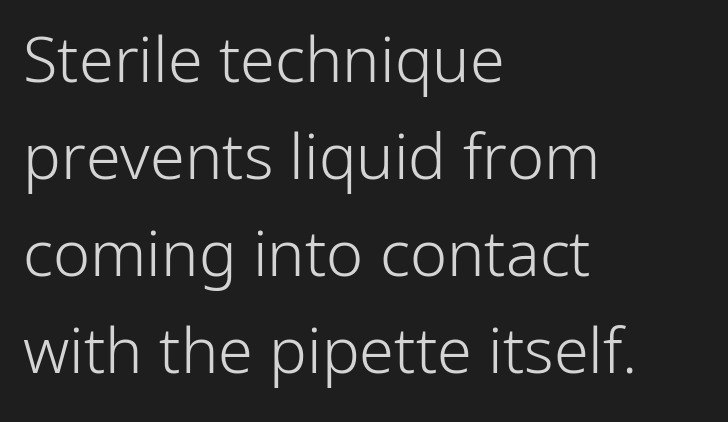
Compared with typical body copy, the letter spacing here is the same. Italic? Not at all — the glyphs are vertical. Rule under the text: the space is simply empty. These glyphs show unthickened strokes, regular width or finer. The face used here is a sans, in the tradition of grotesques and geometrics.
